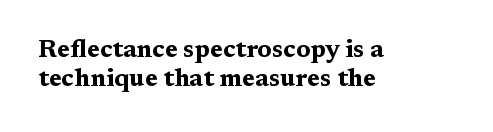
Q: Is the text bold? A: Yes.
Q: Is the text italic (slanted)? A: No, it is upright.
Q: Is the text underlined? A: No.
Q: How is the paragraph aligned? A: Left-aligned.
Q: Is the spacing between letters normal or unusually wide? A: Normal.
